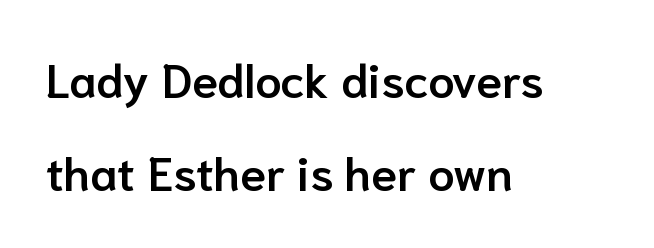
Q: Is the text bold? A: Semi-bold.
Q: Is the text italic (slanted)? A: No, it is upright.
Q: Is the typeface a serif or a sans-serif typeface? A: Sans-serif.
Q: Is the text underlined? A: No.
Q: How is the paragraph aligned? A: Left-aligned.
Q: Is the spacing between letters normal or unusually wide? A: Normal.
Q: Is the spacing between lines tight, normal or loose? A: Loose.
Q: Width (condensed, normal, or wide)? A: Normal.
Q: Stroke contrast? A: Low.
Q: x-height? A: Medium.
Q: Monospaced? A: No.
